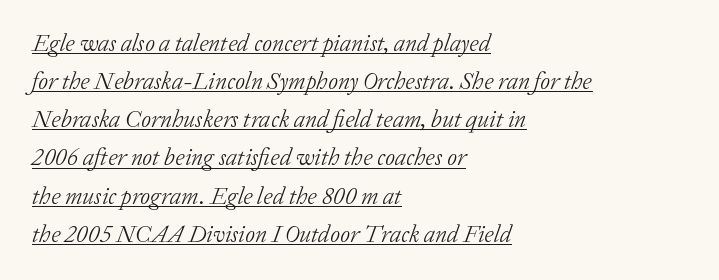
{"italic": "yes", "lean": "right", "slant_degrees": 20, "bold": "no", "underline": "yes", "align": "left", "line_spacing": "normal", "line_spacing_ratio": 1.59, "letter_spacing": "normal", "letter_spacing_em": 0.0, "glyph_px": 24}
